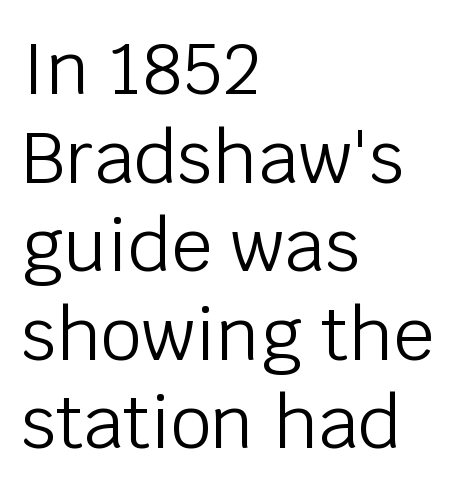
The image shows 72 px light sans-serif type, upright; set left-aligned, line spacing 1.23x, normal letter spacing, not underlined; low stroke contrast and a large x-height.
